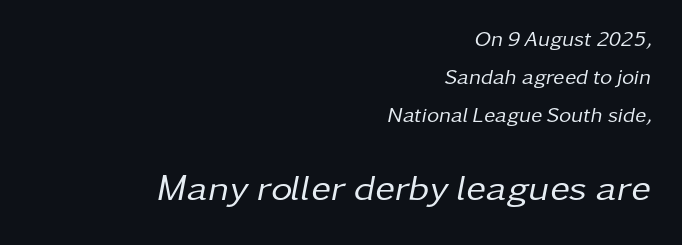
The image shows 37 px regular-weight type, italic (leaning right); set right-aligned, line spacing 1.82x, normal letter spacing, not underlined; the second (bottom) block is 1.76x larger; low stroke contrast and a medium x-height.
